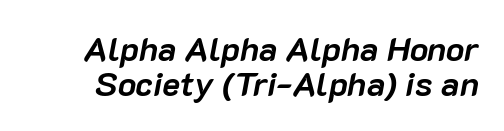
Q: Is the text bold? A: Yes.
Q: Is the text italic (slanted)? A: Yes, it leans right by about 10 degrees.
Q: Is the text underlined? A: No.
Q: Is the spacing between letters normal or unusually wide? A: Normal.
Q: Is the spacing between lines tight, normal or loose? A: Tight.
Q: Width (condensed, normal, or wide)? A: Normal.
Q: Stroke contrast? A: Low.
Q: x-height? A: Medium.
Q: Monospaced? A: No.
